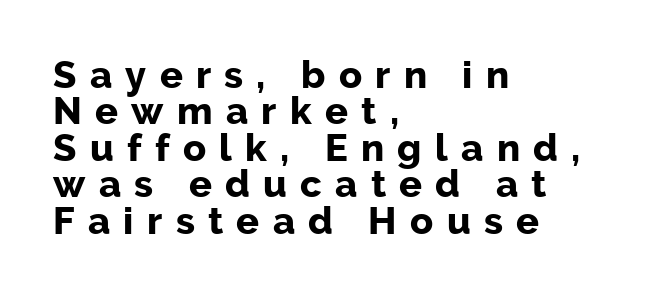
The image shows 38 px bold sans-serif type, upright; set left-aligned, tight line spacing (0.96x), unusually wide letter spacing (+0.35 em), not underlined; low stroke contrast and a medium x-height.
